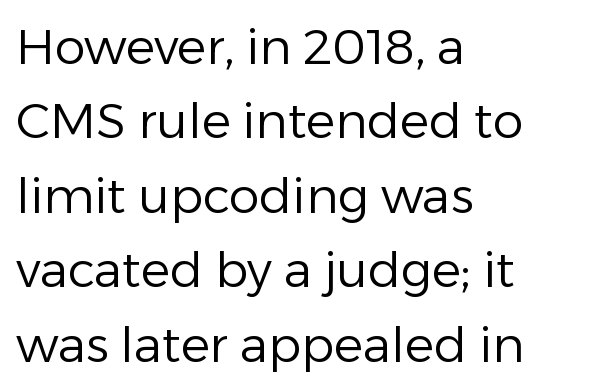
The image shows 49 px regular-weight sans-serif type, upright; set left-aligned, normal line spacing (1.52x), normal letter spacing, not underlined; low stroke contrast and a medium x-height.
